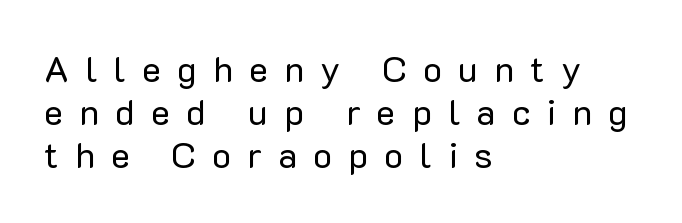
The image shows 36 px regular-weight sans-serif type, upright; set left-aligned, line spacing 1.2x, unusually wide letter spacing (+0.45 em), not underlined; low stroke contrast and a medium x-height.
